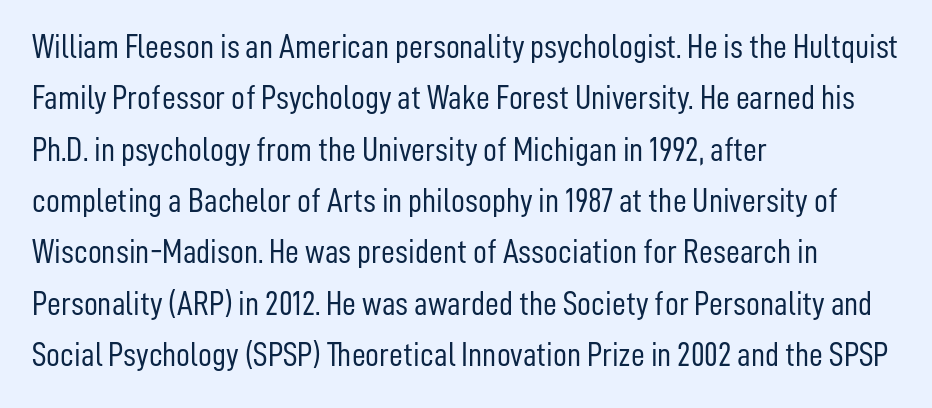
{"serif": "no", "italic": "no", "bold": "no", "weight": "light", "width": "condensed", "stroke_contrast": "low", "x_height": "medium", "monospaced": "no", "underline": "no", "align": "left", "line_spacing": "normal", "line_spacing_ratio": 1.51, "letter_spacing": "normal", "letter_spacing_em": 0.0, "glyph_px": 34}
